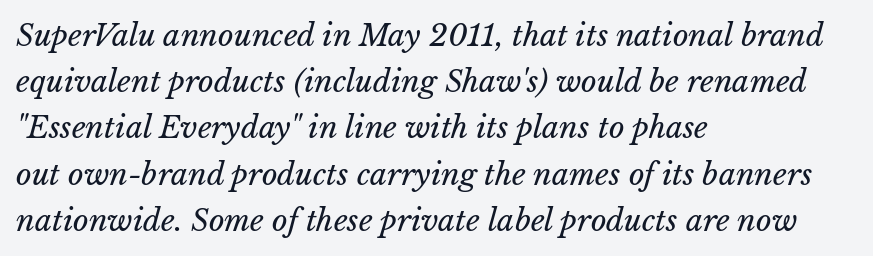
Short note: letters normally spaced. These lines sit exactly where default settings would place them. Left-aligned paragraph, ragged on the right. Spacing verdict: proportional, widths tailored to each character. Caption: face not bold, strokes unweighted. The glyphs are unaccompanied by any horizontal stroke below them.
